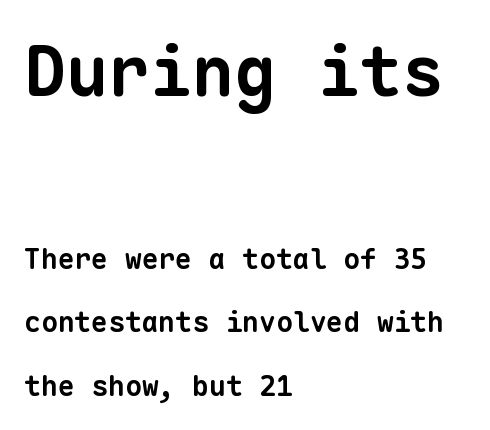
{"serif": "no", "bold": "yes", "weight": "bold", "width": "normal", "stroke_contrast": "low", "x_height": "medium", "monospaced": "yes", "underline": "no", "align": "left", "line_spacing": "loose", "line_spacing_ratio": 2.28, "letter_spacing": "normal", "letter_spacing_em": 0.0, "larger_block": "first", "size_ratio": 2.5, "glyph_px": 70}
